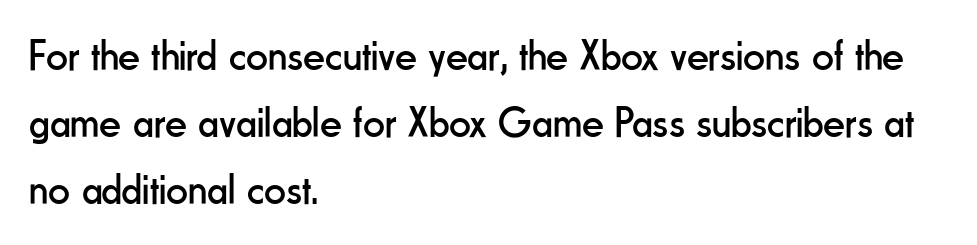
The image shows 43 px regular-weight, condensed sans-serif type, upright; set left-aligned, normal line spacing (1.56x), normal letter spacing, not underlined; low stroke contrast and a small x-height.
